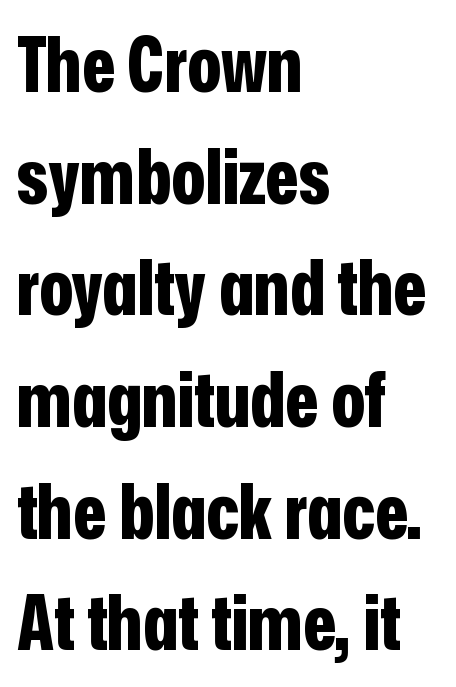
{"serif": "no", "italic": "no", "bold": "yes", "weight": "bold", "width": "condensed", "stroke_contrast": "low", "x_height": "medium", "monospaced": "no", "underline": "no", "align": "left", "line_spacing": "normal", "line_spacing_ratio": 1.45, "letter_spacing": "normal", "letter_spacing_em": 0.0, "glyph_px": 77}
